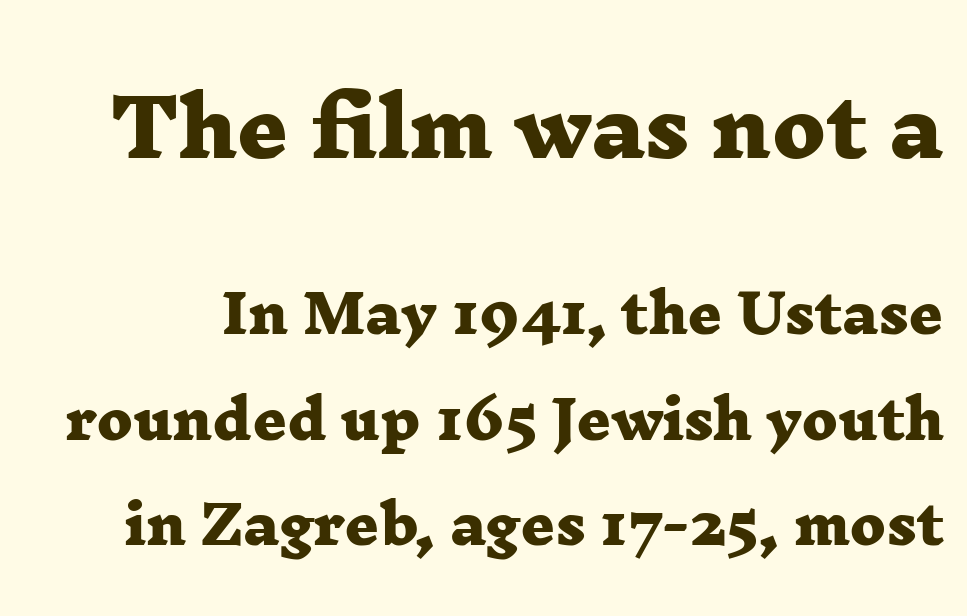
The area under the type is left untouched. Spacing between characters is what you'd get straight out of the box. Each letter keeps its own natural width here, so spacing adapts to shape. You get the large type first, then a drop to smaller type.
